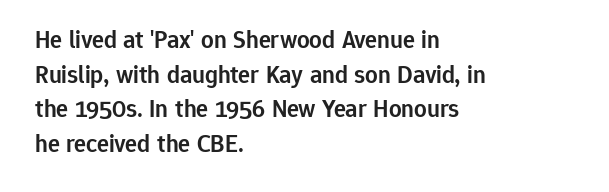
Quick note: underline off. The block of text has a typical density, with ordinary space between rows. Does the lettering tilt? It doesn't — this is upright. Characters follow at the spacing the type designer built in.
